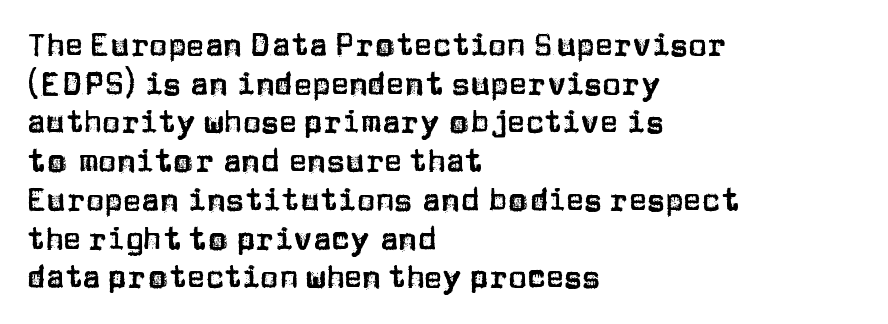
Spacing verdict: proportional, widths tailored to each character. The type is set solid horizontally, with unmodified tracking. Vertically, the passage feels balanced, rows spaced as you'd expect. Has an underline been added? It has not. These lines were composed using upright roman letters.
